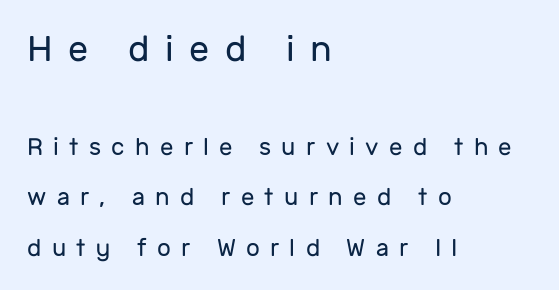
{"serif": "no", "italic": "no", "bold": "no", "weight": "regular", "width": "normal", "stroke_contrast": "low", "x_height": "medium", "monospaced": "no", "underline": "no", "align": "left", "line_spacing": "loose", "line_spacing_ratio": 2.11, "letter_spacing": "wide", "letter_spacing_em": 0.43, "larger_block": "first", "size_ratio": 1.5, "glyph_px": 36}
